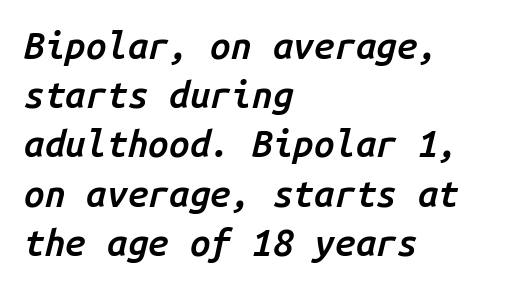
{"italic": "yes", "lean": "right", "slant_degrees": 14, "bold": "semi", "weight": "semibold", "width": "normal", "stroke_contrast": "low", "x_height": "medium", "monospaced": "yes", "underline": "no", "align": "left", "line_spacing": "normal", "line_spacing_ratio": 1.33, "letter_spacing": "normal", "letter_spacing_em": 0.0, "glyph_px": 37}
